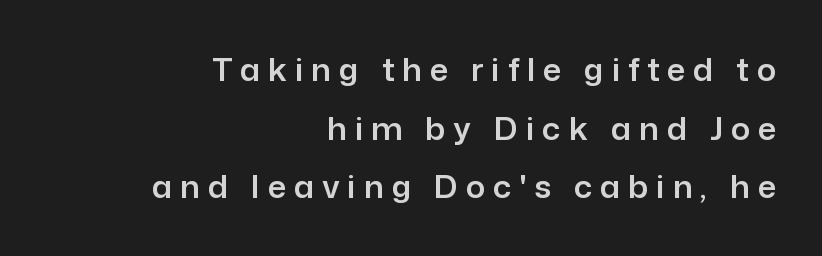
The image shows 32 px sans-serif type, upright; set right-aligned, line spacing 1.83x, unusually wide letter spacing (+0.25 em), not underlined; low stroke contrast and a medium x-height.
